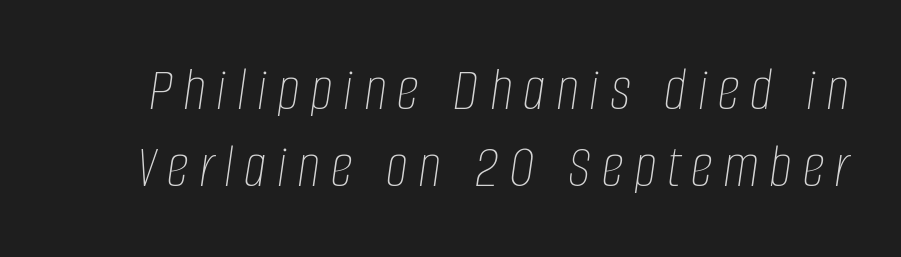
{"italic": "yes", "lean": "right", "slant_degrees": 8, "bold": "no", "weight": "thin", "width": "condensed", "stroke_contrast": "low", "x_height": "large", "monospaced": "no", "underline": "no", "line_spacing_ratio": 1.22, "glyph_px": 63}
